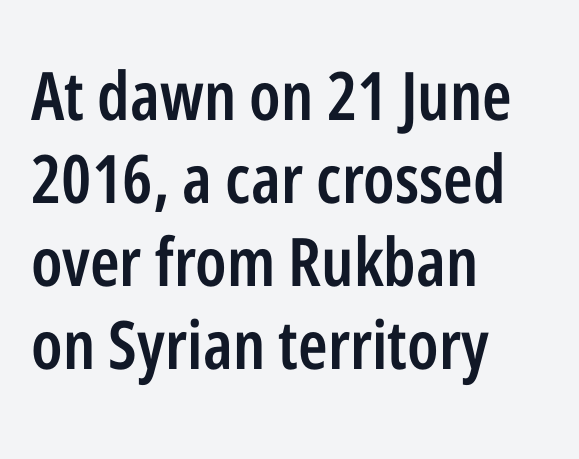
The image shows 67 px semibold, condensed sans-serif type, upright; set left-aligned, line spacing 1.24x, normal letter spacing, not underlined; low stroke contrast and a medium x-height.
